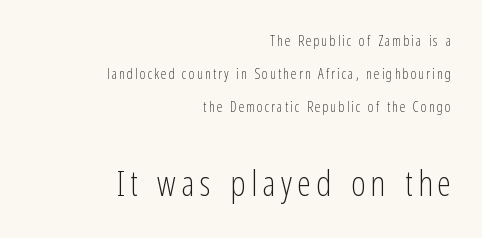
Q: Is the text bold? A: No.
Q: Is the text italic (slanted)? A: No, it is upright.
Q: Is the typeface a serif or a sans-serif typeface? A: Sans-serif.
Q: Is the text underlined? A: No.
Q: How is the paragraph aligned? A: Right-aligned.
Q: Is the spacing between lines tight, normal or loose? A: Loose.
Q: Which block of text is set in a larger size, the first (top) or the second (bottom)? A: The second (bottom) one.
Q: Width (condensed, normal, or wide)? A: Condensed.
Q: Stroke contrast? A: Low.
Q: x-height? A: Medium.
Q: Monospaced? A: No.
